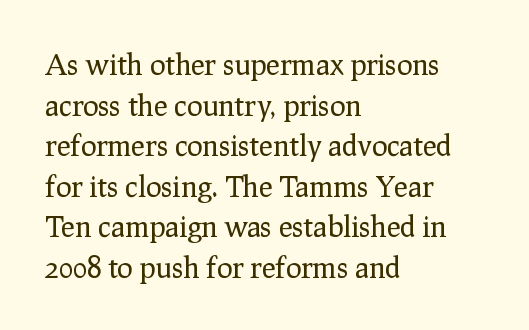
The image shows 29 px regular-weight serif type, upright; set left-aligned, normal line spacing (1.4x), normal letter spacing, not underlined; low stroke contrast and a medium x-height.
